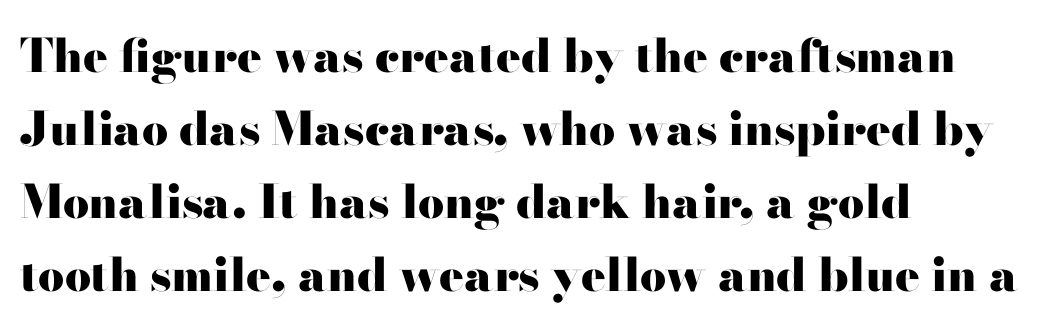
Q: Is the text bold? A: Yes.
Q: Is the text italic (slanted)? A: No, it is upright.
Q: Is the typeface a serif or a sans-serif typeface? A: Serif.
Q: Is the text underlined? A: No.
Q: How is the paragraph aligned? A: Left-aligned.
Q: Is the spacing between letters normal or unusually wide? A: Normal.
Q: Is the spacing between lines tight, normal or loose? A: Normal.
Q: Width (condensed, normal, or wide)? A: Wide.
Q: Stroke contrast? A: High.
Q: x-height? A: Small.
Q: Monospaced? A: No.
